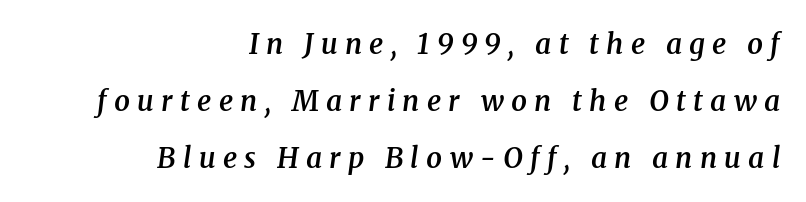
The image shows 28 px semibold serif type, italic (leaning right); set right-aligned, loose line spacing (2.03x), unusually wide letter spacing (+0.26 em), not underlined; medium stroke contrast and a medium x-height.
